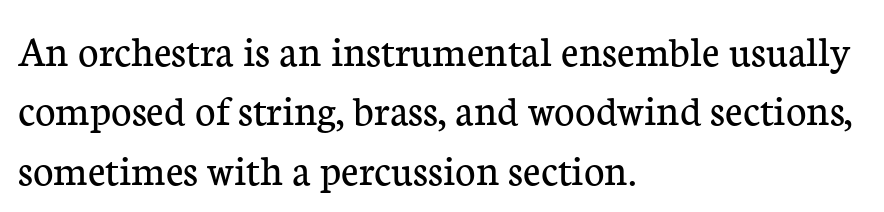
Each letter keeps its own natural width here, so spacing adapts to shape. Nope, not italic — everything's standing straight. Each letter's strokes conclude with small projecting serifs. The typesetter chose a ragged-right arrangement here. The letters sit at their default tracking, neither squeezed nor spread. Underline: absent.
